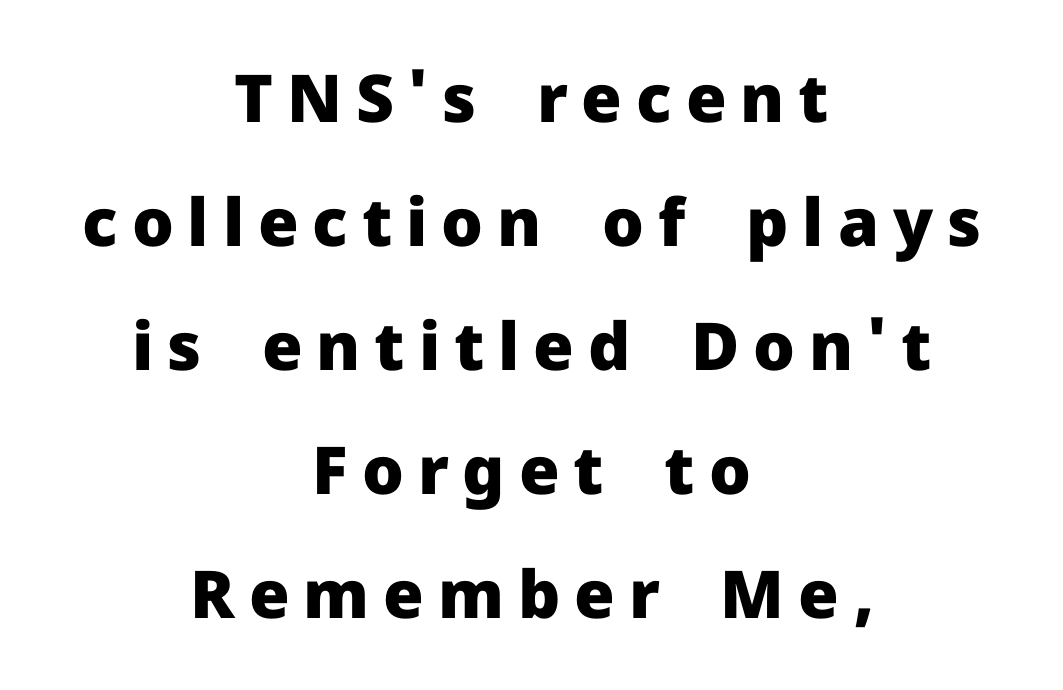
The image shows 66 px heavy sans-serif type, upright; set centered, line spacing 1.88x, unusually wide letter spacing (+0.21 em), not underlined; low stroke contrast and a medium x-height.
